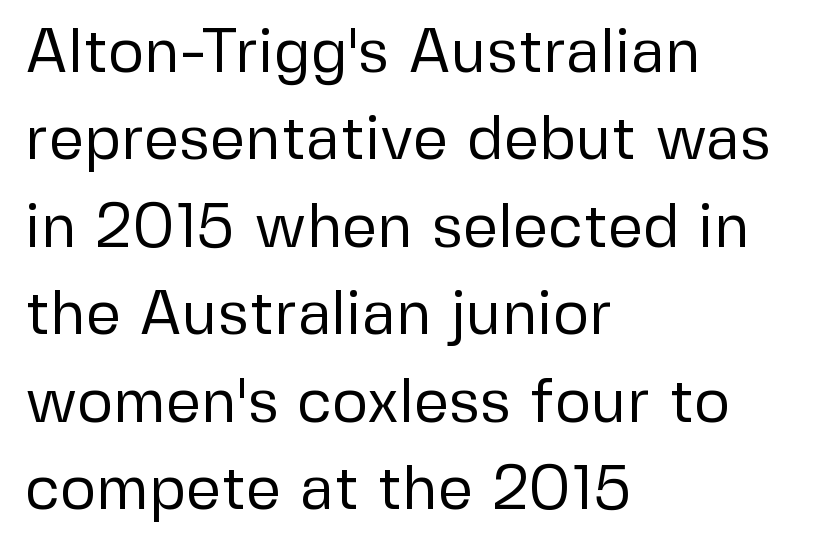
Q: Is the text bold? A: No.
Q: Is the text italic (slanted)? A: No, it is upright.
Q: Is the typeface a serif or a sans-serif typeface? A: Sans-serif.
Q: Is the text underlined? A: No.
Q: How is the paragraph aligned? A: Left-aligned.
Q: Is the spacing between letters normal or unusually wide? A: Normal.
Q: Is the spacing between lines tight, normal or loose? A: Normal.
Q: Width (condensed, normal, or wide)? A: Normal.
Q: Stroke contrast? A: Low.
Q: x-height? A: Medium.
Q: Monospaced? A: No.
